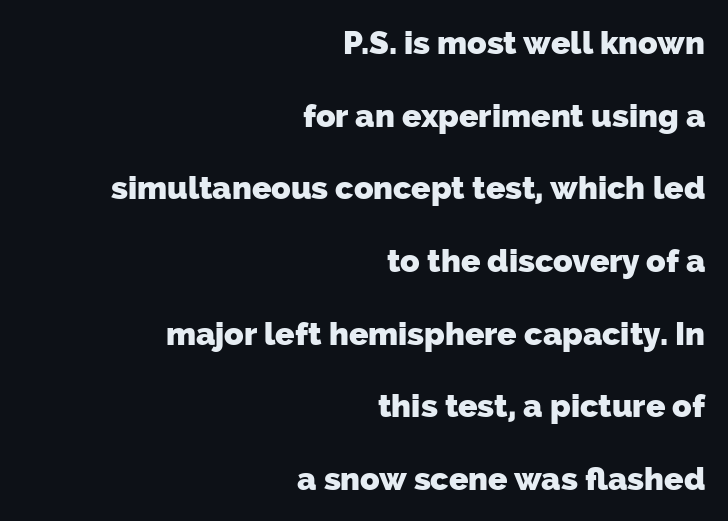
Type style note: lacks serifs. The area under the type is left untouched. Typeset ragged left — the right edge is the straight one. The face used here has the dense, thick strokes of a bold.
